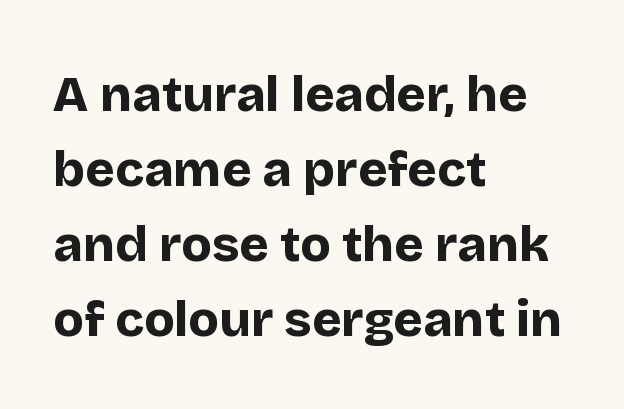
Stroke terminals: plain, sans-serif. Every row of glyphs begins at an identical x-position on the left. This rendering features lettering with no underline. You could not count columns in this text — the font is proportionally spaced.
